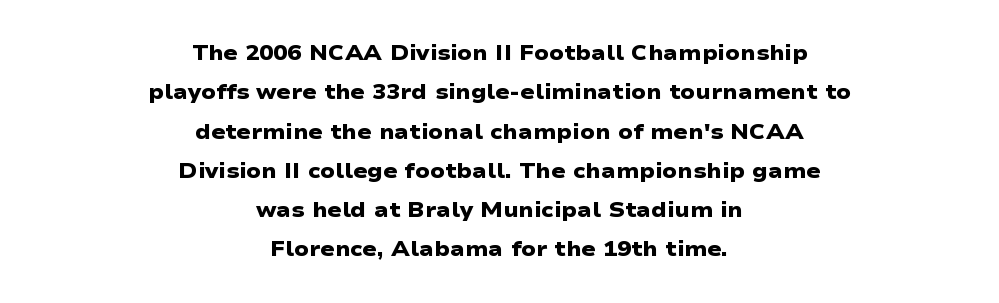
Centered paragraph, ragged on both sides. Inter-character spacing is left at the font's built-in metrics. The passage shown is not underscored anywhere. Each glyph is drawn with heavy, bold strokes.
